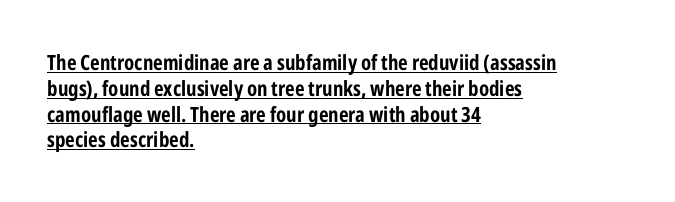
The image shows 21 px text type, upright; set left-aligned, line spacing 1.23x, normal letter spacing, underlined.
